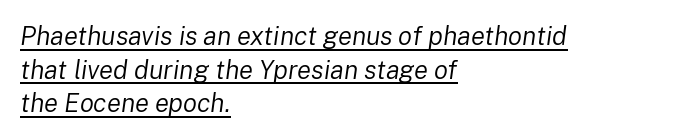
The image shows 26 px text type, italic (leaning right); set left-aligned, normal line spacing (1.29x), normal letter spacing, underlined.
